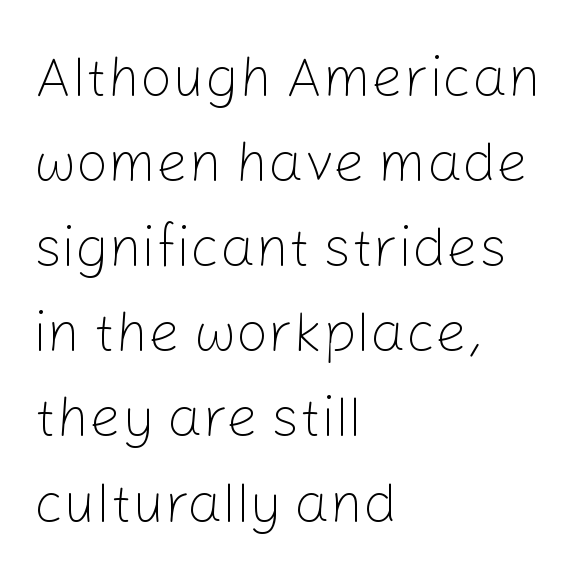
The image shows 56 px light sans-serif type, upright; set left-aligned, normal line spacing (1.52x), normal letter spacing, not underlined; low stroke contrast and a medium x-height.
